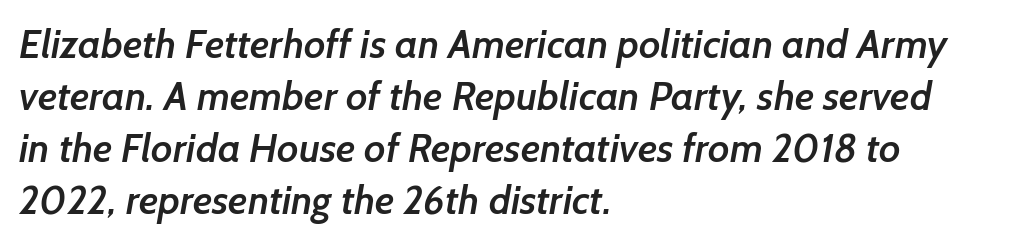
Q: Is the text bold? A: Semi-bold.
Q: Is the typeface a serif or a sans-serif typeface? A: Sans-serif.
Q: Is the text underlined? A: No.
Q: How is the paragraph aligned? A: Left-aligned.
Q: Is the spacing between letters normal or unusually wide? A: Normal.
Q: Is the spacing between lines tight, normal or loose? A: Normal.
Q: Width (condensed, normal, or wide)? A: Normal.
Q: Stroke contrast? A: Low.
Q: x-height? A: Medium.
Q: Monospaced? A: No.
